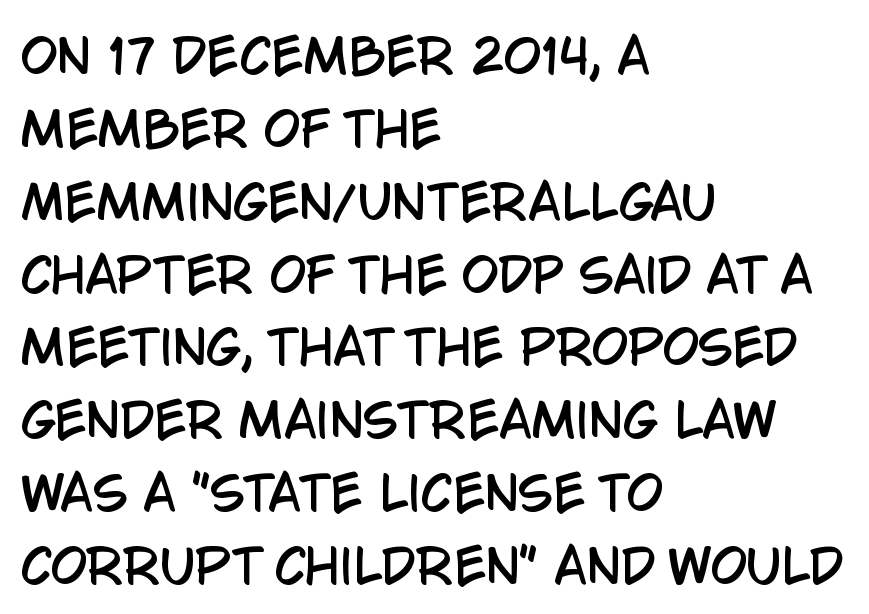
The image shows 47 px condensed sans-serif type, upright; set left-aligned, normal line spacing (1.55x), normal letter spacing, not underlined; low stroke contrast and a large x-height.
